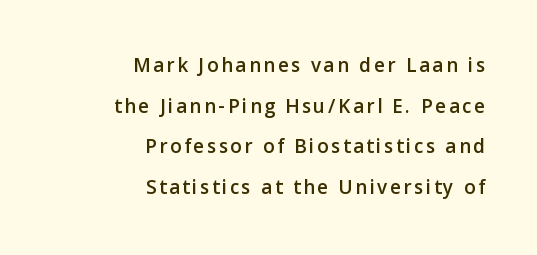
Q: Is the text italic (slanted)? A: No, it is upright.
Q: Is the text underlined? A: No.
Q: How is the paragraph aligned? A: Right-aligned.
Q: Is the spacing between lines tight, normal or loose? A: Loose.
